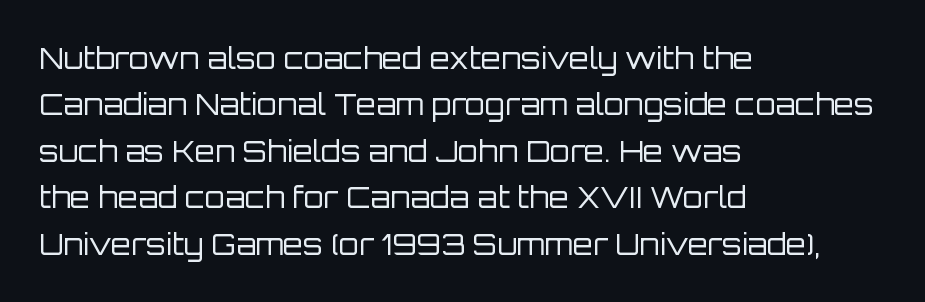
The image shows 29 px regular-weight sans-serif type, upright; set left-aligned, normal line spacing (1.6x), normal letter spacing, not underlined; low stroke contrast and a large x-height.
